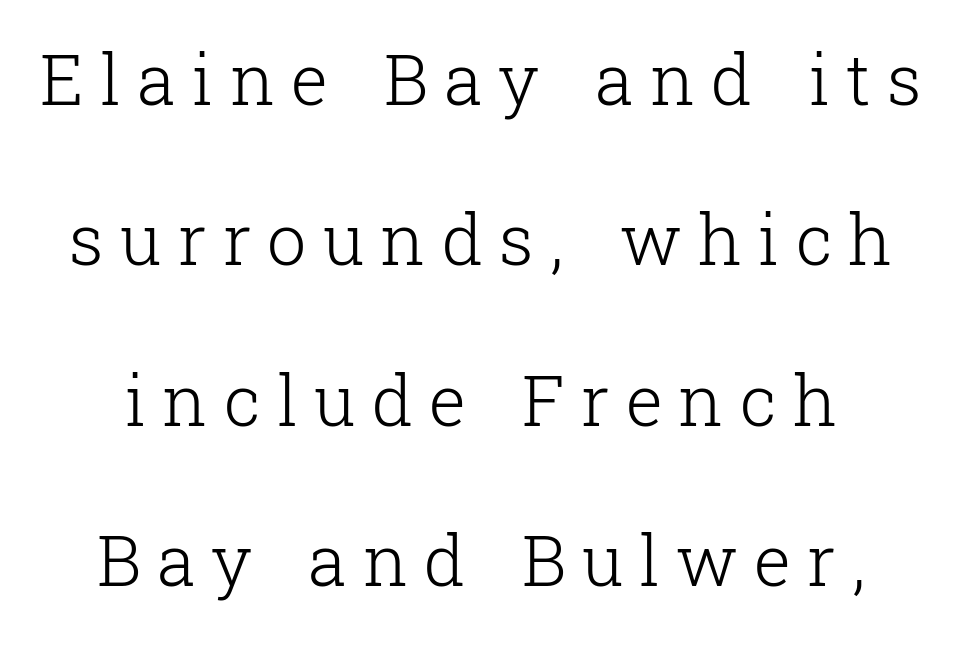
{"serif": "yes", "italic": "no", "bold": "no", "weight": "light", "width": "normal", "stroke_contrast": "low", "x_height": "medium", "monospaced": "no", "underline": "no", "line_spacing": "loose", "line_spacing_ratio": 2.29, "letter_spacing": "wide", "letter_spacing_em": 0.23, "glyph_px": 70}
